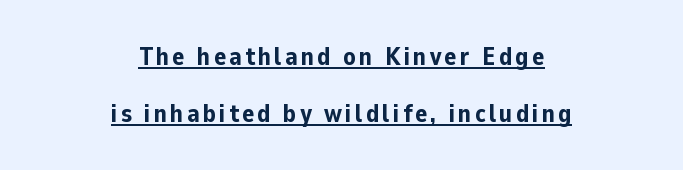
{"italic": "no", "bold": "yes", "underline": "yes", "align": "center", "line_spacing": "loose", "line_spacing_ratio": 2.28, "glyph_px": 25}
